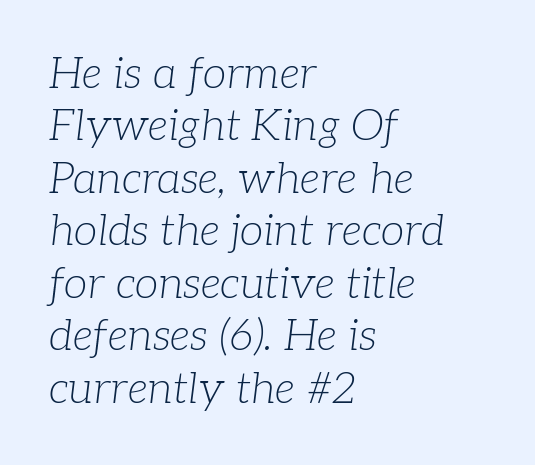
Characters are canted at an angle relative to the baseline's perpendicular. The space beneath each line is pristine and unruled. Think standard paragraph weight, or any step lighter than that. Look at the tracking — it's just the regular setting, nothing added. The typeface chosen for these lines features serifs. Think of a printed novel: that variable character pitch is what you see here.
